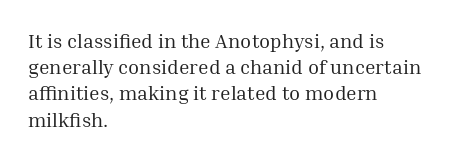
{"italic": "no", "bold": "no", "underline": "no", "align": "left", "line_spacing": "normal", "line_spacing_ratio": 1.31, "letter_spacing": "normal", "letter_spacing_em": 0.0, "glyph_px": 20}
